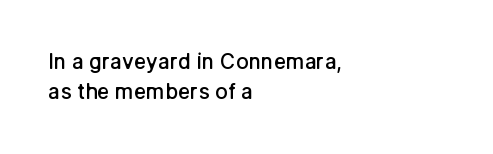
Q: Is the text bold? A: Semi-bold.
Q: Is the text italic (slanted)? A: No, it is upright.
Q: Is the text underlined? A: No.
Q: How is the paragraph aligned? A: Left-aligned.
Q: Is the spacing between letters normal or unusually wide? A: Normal.
Q: Is the spacing between lines tight, normal or loose? A: Normal.
